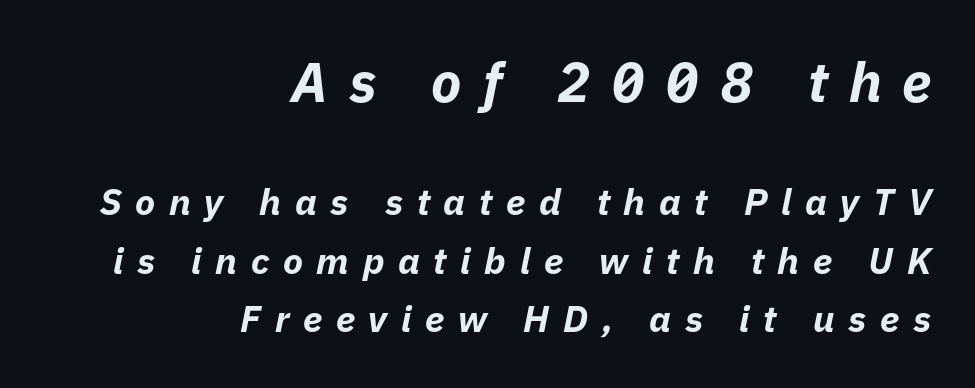
Character size in the leading block exceeds that of the trailing block. The space between consecutive lines is moderate. The typography opts for an oblique posture over an upright one. Descender tails drop into unmarked territory. Here the designer chose a conventional face with non-uniform glyph widths. In CSS terms this would be text-align: right.
